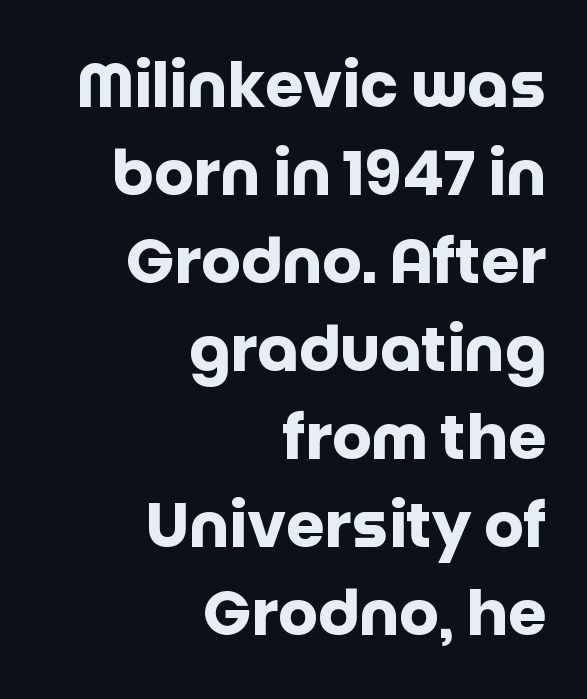
{"serif": "no", "italic": "no", "bold": "yes", "weight": "heavy", "width": "normal", "stroke_contrast": "low", "x_height": "large", "monospaced": "no", "underline": "no", "align": "right", "line_spacing": "normal", "line_spacing_ratio": 1.42, "letter_spacing": "normal", "letter_spacing_em": 0.0, "glyph_px": 62}
